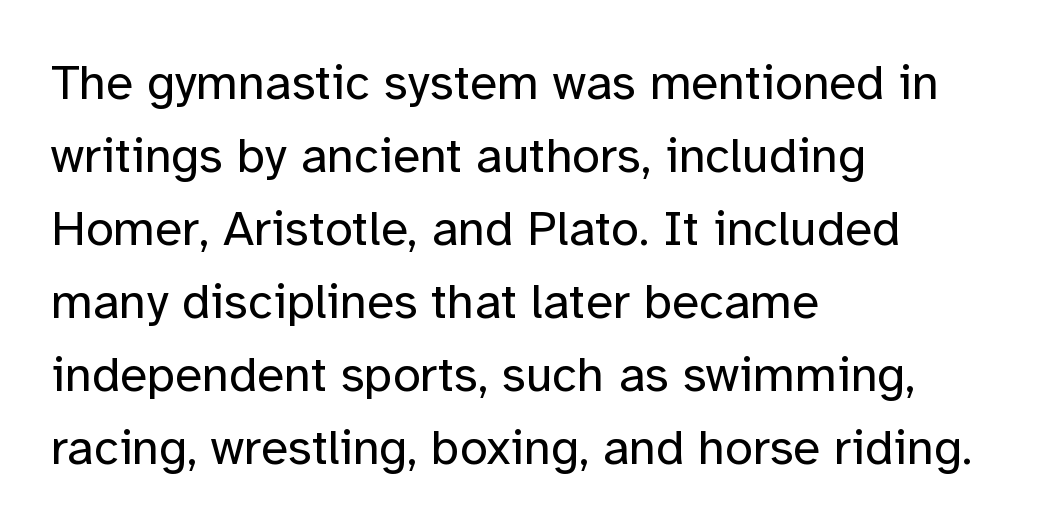
{"serif": "no", "italic": "no", "bold": "no", "weight": "regular", "width": "normal", "stroke_contrast": "low", "x_height": "medium", "monospaced": "no", "underline": "no", "align": "left", "line_spacing": "normal", "line_spacing_ratio": 1.46, "letter_spacing": "normal", "letter_spacing_em": 0.0, "glyph_px": 50}
